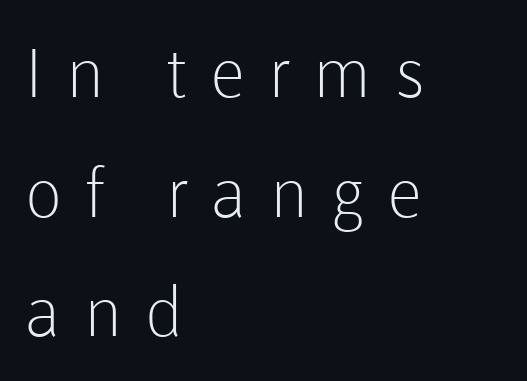
Grotesque or geometric, the face here clearly has no serifs. Posture: upright roman. Do the characters align in a grid? No, the font is proportional. The glyphs are unaccompanied by any horizontal stroke below them. The type is letterspaced generously, with wide tracking. Compared with a typical body face, this is equally light or lighter still.
